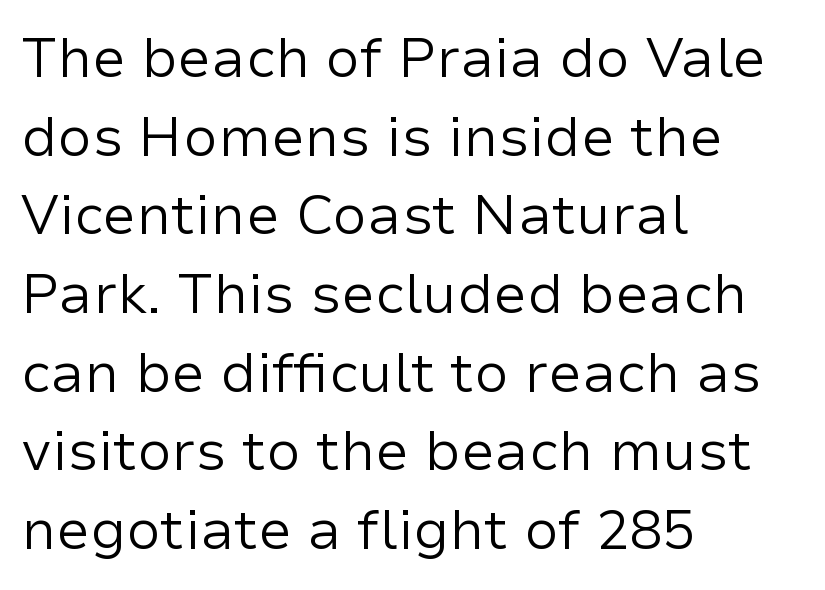
In CSS terms this would be text-align: left. Observe the absence of serifs on each vertical stroke in this sample. Underlining? Definitely not there. Every stem runs plumb, perpendicular to the baseline. Proportional: the letters do not fall into vertical columns.
